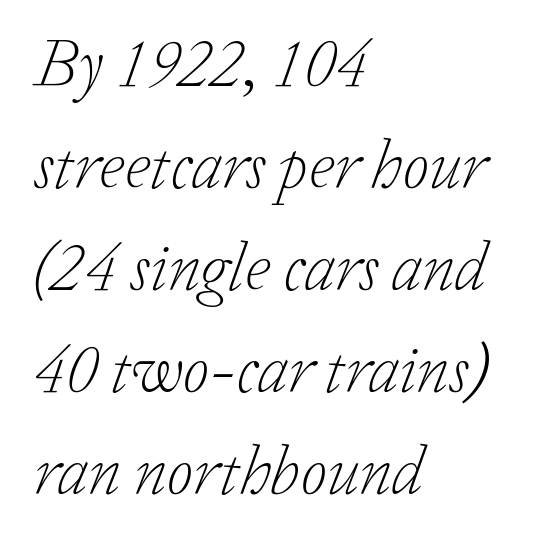
The image shows 68 px light serif type, italic (leaning right); set left-aligned, normal line spacing (1.5x), normal letter spacing, not underlined; low stroke contrast and a medium x-height.
